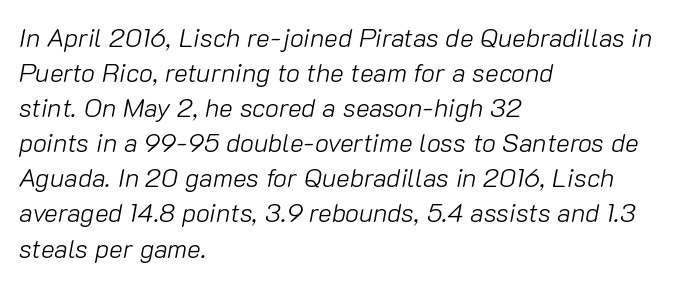
Q: Is the text bold? A: No.
Q: Is the text italic (slanted)? A: Yes, it leans right by about 10 degrees.
Q: Is the text underlined? A: No.
Q: How is the paragraph aligned? A: Left-aligned.
Q: Is the spacing between letters normal or unusually wide? A: Normal.
Q: Is the spacing between lines tight, normal or loose? A: Normal.
